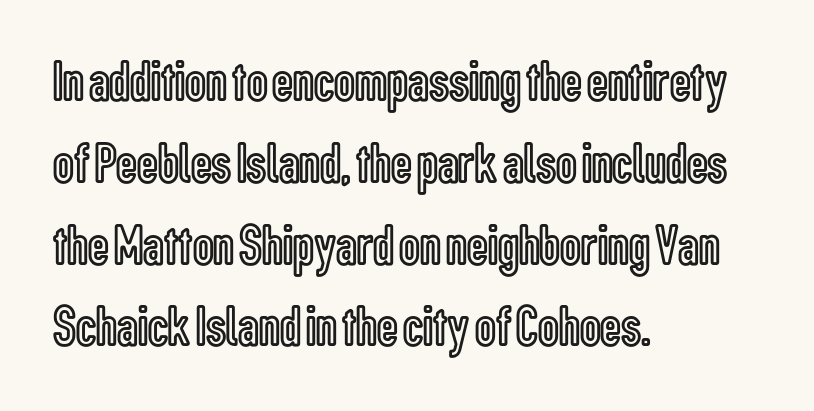
Proportional: the letters do not fall into vertical columns. This rendering uses left alignment, leaving the right contour irregular. The typography opts for an upright posture over an oblique one. The glyphs are unaccompanied by any horizontal stroke below them. Observe the ordinary spacing: letters are neighbours, not strangers.
